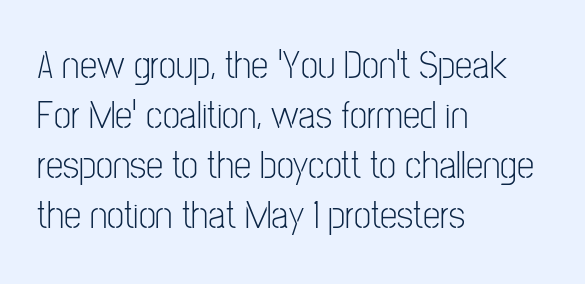
Q: Is the text bold? A: No.
Q: Is the text italic (slanted)? A: No, it is upright.
Q: Is the typeface a serif or a sans-serif typeface? A: Sans-serif.
Q: Is the text underlined? A: No.
Q: How is the paragraph aligned? A: Left-aligned.
Q: Is the spacing between letters normal or unusually wide? A: Normal.
Q: Is the spacing between lines tight, normal or loose? A: Normal.
Q: Width (condensed, normal, or wide)? A: Condensed.
Q: Stroke contrast? A: Low.
Q: x-height? A: Medium.
Q: Monospaced? A: No.
